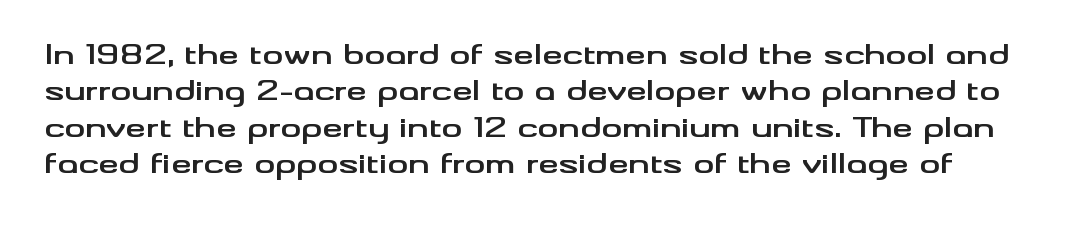
The image shows 26 px bold type, upright; set normal line spacing (1.4x), normal letter spacing, not underlined.
